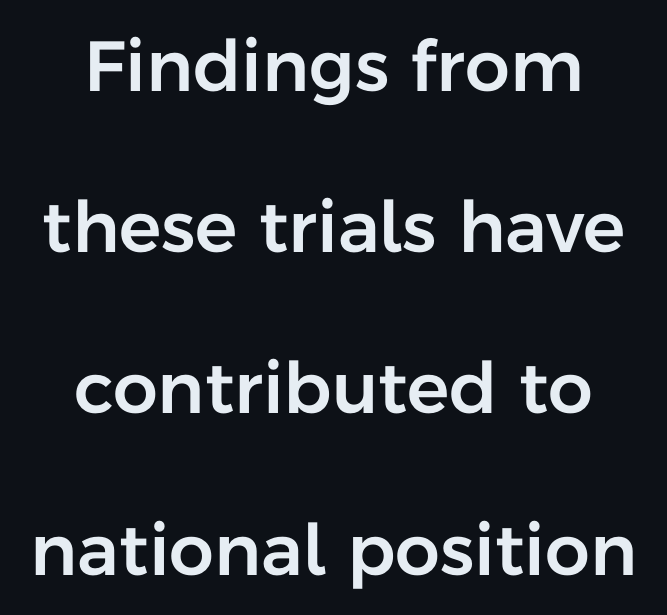
The image shows 71 px sans-serif type, upright; set centered, loose line spacing (2.27x), normal letter spacing, not underlined; low stroke contrast and a medium x-height.
